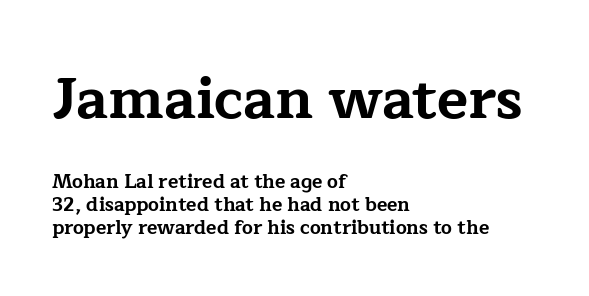
{"serif": "yes", "italic": "no", "bold": "yes", "weight": "bold", "width": "wide", "stroke_contrast": "low", "x_height": "medium", "monospaced": "no", "underline": "no", "align": "left", "line_spacing_ratio": 1.2, "letter_spacing": "normal", "letter_spacing_em": 0.0, "larger_block": "first", "size_ratio": 3.0, "glyph_px": 57}
